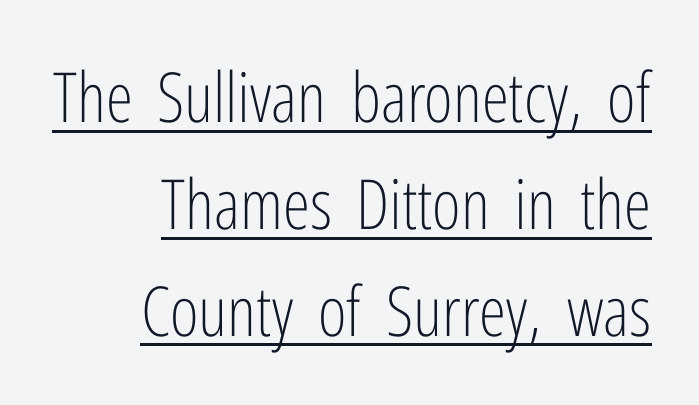
{"serif": "no", "italic": "no", "bold": "no", "weight": "light", "width": "condensed", "stroke_contrast": "low", "x_height": "medium", "monospaced": "no", "underline": "yes", "align": "right", "line_spacing": "normal", "line_spacing_ratio": 1.55, "letter_spacing": "normal", "letter_spacing_em": 0.0, "glyph_px": 69}
